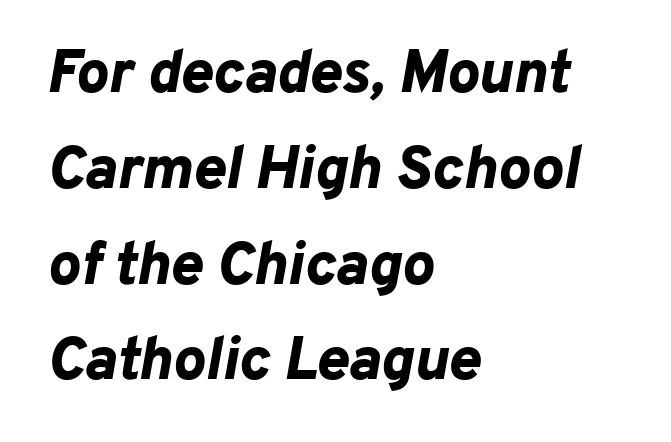
{"italic": "yes", "lean": "right", "slant_degrees": 10, "bold": "yes", "weight": "bold", "width": "normal", "stroke_contrast": "low", "x_height": "medium", "monospaced": "no", "underline": "no", "align": "left", "line_spacing": "normal", "line_spacing_ratio": 1.57, "letter_spacing": "normal", "letter_spacing_em": 0.0, "glyph_px": 61}
